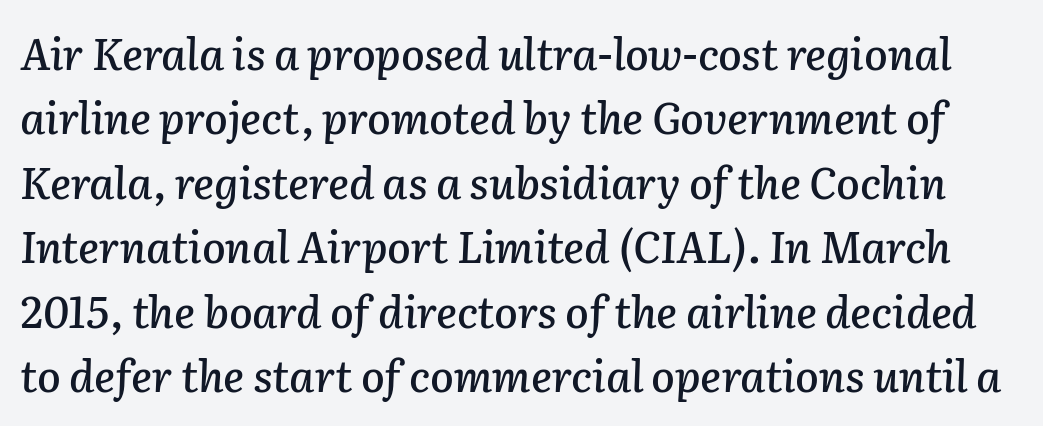
Posture: slanted. A typesetter would call this proportional, since set widths differ per character. This rendering leaves character spacing at its baseline value. Does the leading feel generous? No, just average.
